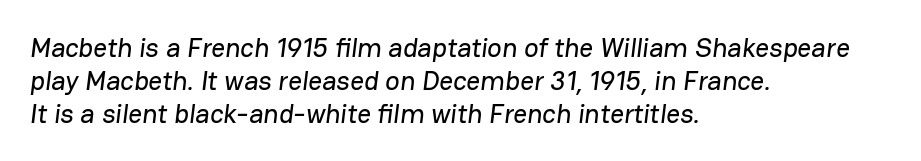
The image shows 27 px text type; set left-aligned, line spacing 1.22x, normal letter spacing, not underlined.
